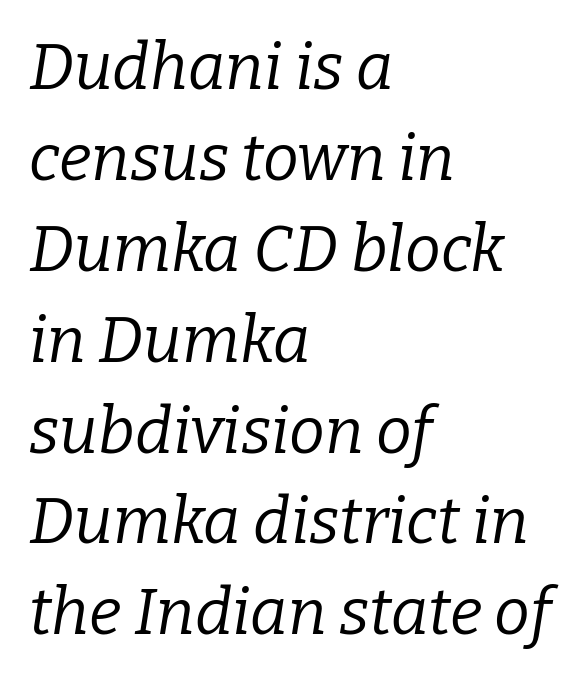
The lines in this sample share a left origin and differ only in where they stop. Regarding serifs, this sample has them. This rendering leaves character spacing at its baseline value. Each stroke keeps to a modest, everyday thickness or less.
